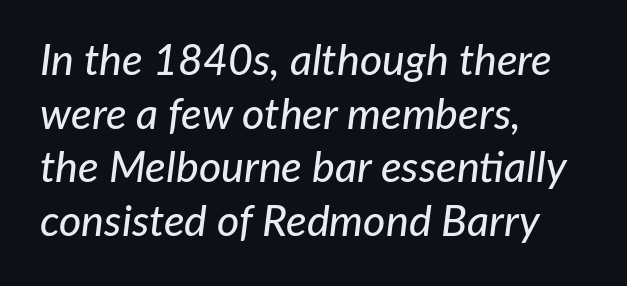
{"italic": "yes", "lean": "right", "slant_degrees": 7, "width": "normal", "stroke_contrast": "low", "x_height": "medium", "monospaced": "no", "underline": "no", "align": "left", "line_spacing": "normal", "line_spacing_ratio": 1.25, "letter_spacing": "normal", "letter_spacing_em": 0.0, "glyph_px": 43}
